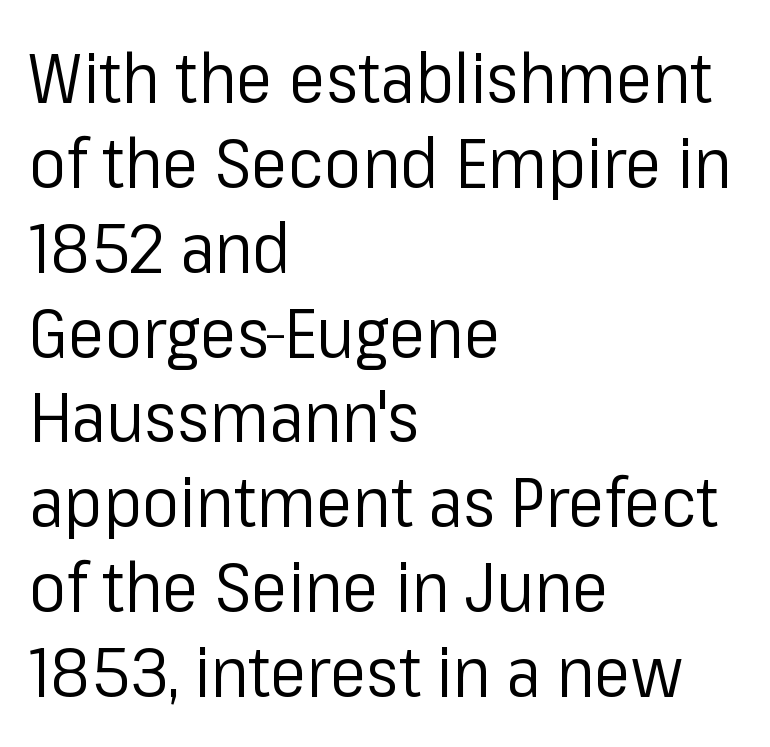
Q: Is the text bold? A: No.
Q: Is the text italic (slanted)? A: No, it is upright.
Q: Is the typeface a serif or a sans-serif typeface? A: Sans-serif.
Q: Is the text underlined? A: No.
Q: How is the paragraph aligned? A: Left-aligned.
Q: Is the spacing between letters normal or unusually wide? A: Normal.
Q: Width (condensed, normal, or wide)? A: Normal.
Q: Stroke contrast? A: Low.
Q: x-height? A: Medium.
Q: Monospaced? A: No.
